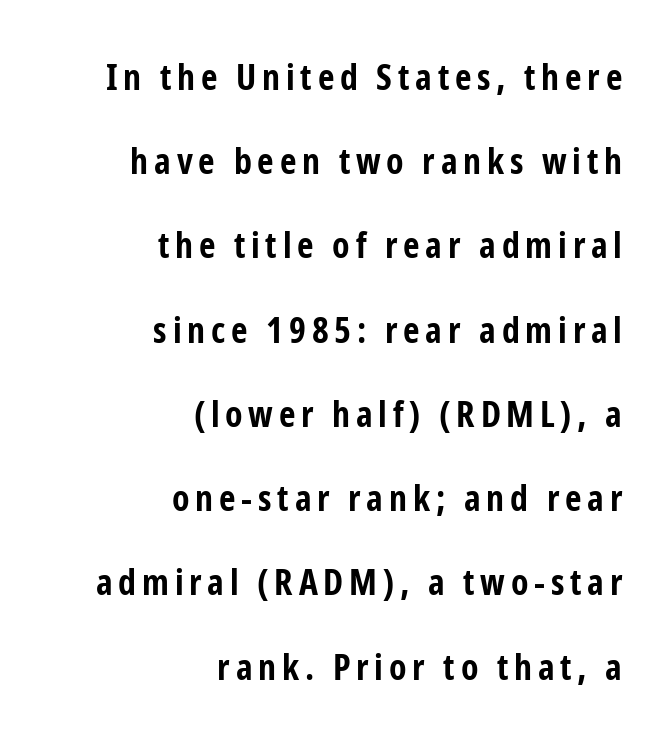
{"serif": "no", "italic": "no", "bold": "yes", "weight": "bold", "width": "condensed", "stroke_contrast": "low", "x_height": "medium", "monospaced": "no", "underline": "no", "align": "right", "line_spacing": "loose", "line_spacing_ratio": 2.34, "glyph_px": 36}
